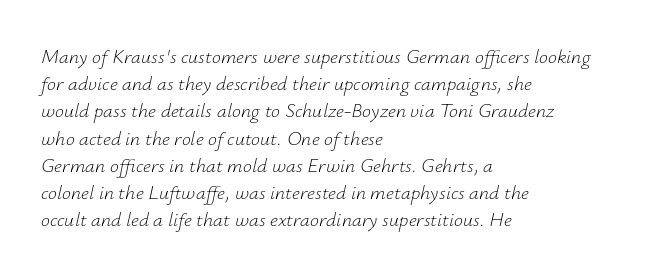
Short note: letters normally spaced. The paragraph shown leans on its left margin. The cut favours lightness, reaching ordinary text weight at its darkest. The strip under each line holds only bare page.
